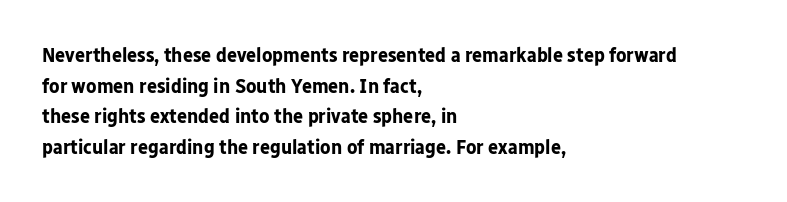
Glyph-to-glyph distance matches everyday printed text. If you drew a line through each stem, it would be perfectly vertical. Horizontal bands of white between lines are of average thickness. Type without underlining. The glyphs have the mass of a bold cut.
